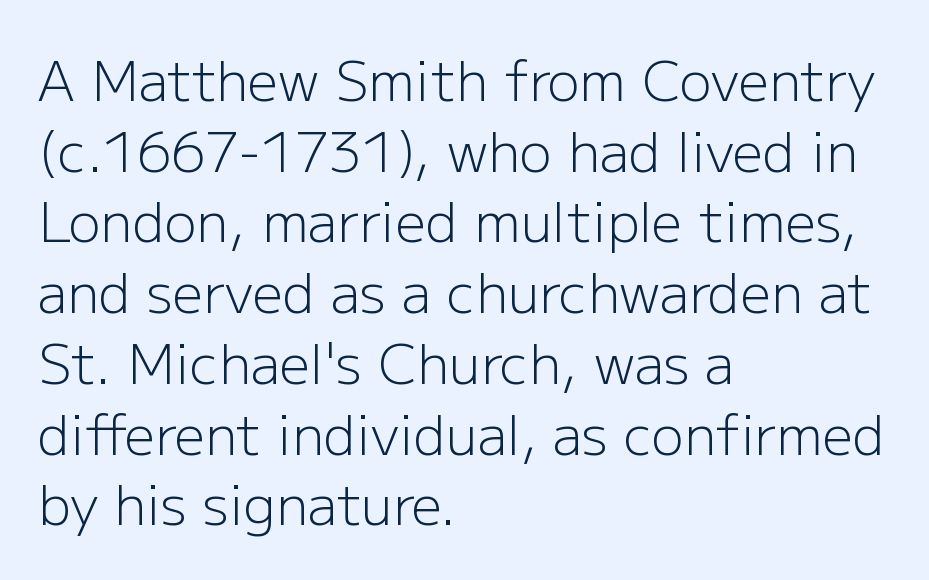
Q: Is the text bold? A: No.
Q: Is the text italic (slanted)? A: No, it is upright.
Q: Is the typeface a serif or a sans-serif typeface? A: Sans-serif.
Q: Is the text underlined? A: No.
Q: How is the paragraph aligned? A: Left-aligned.
Q: Is the spacing between letters normal or unusually wide? A: Normal.
Q: Is the spacing between lines tight, normal or loose? A: Normal.
Q: Width (condensed, normal, or wide)? A: Normal.
Q: Stroke contrast? A: Low.
Q: x-height? A: Medium.
Q: Monospaced? A: No.
